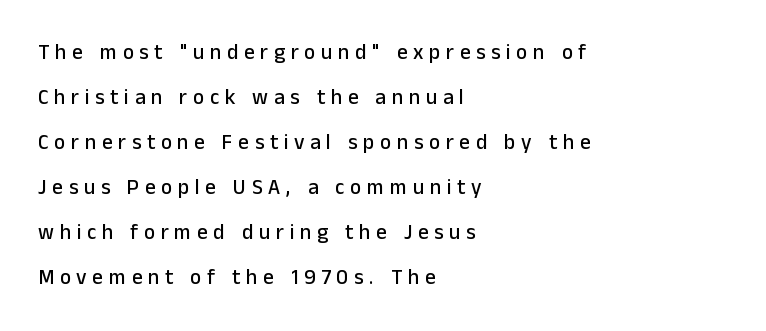
{"italic": "no", "underline": "no", "align": "left", "line_spacing": "loose", "line_spacing_ratio": 2.14, "letter_spacing": "wide", "letter_spacing_em": 0.27, "glyph_px": 21}
